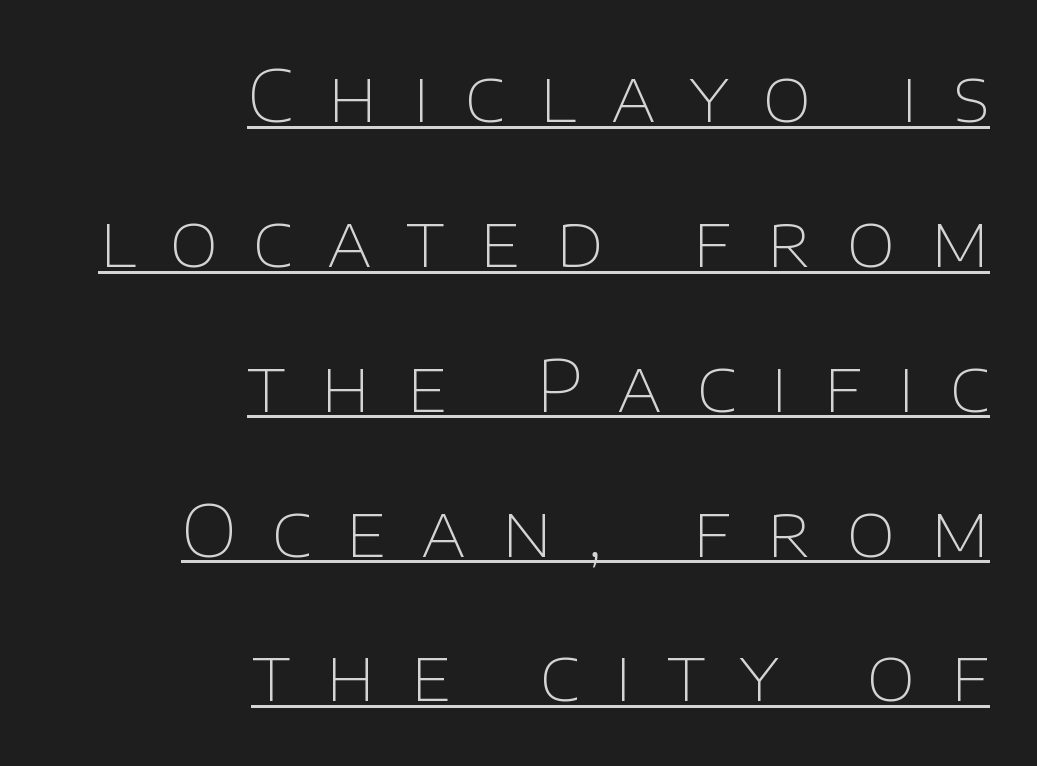
Q: Is the text bold? A: No.
Q: Is the text italic (slanted)? A: No, it is upright.
Q: Is the typeface a serif or a sans-serif typeface? A: Sans-serif.
Q: Is the text underlined? A: Yes.
Q: How is the paragraph aligned? A: Right-aligned.
Q: Is the spacing between letters normal or unusually wide? A: Unusually wide.
Q: Is the spacing between lines tight, normal or loose? A: Loose.
Q: Width (condensed, normal, or wide)? A: Normal.
Q: Stroke contrast? A: Low.
Q: x-height? A: Large.
Q: Monospaced? A: No.
